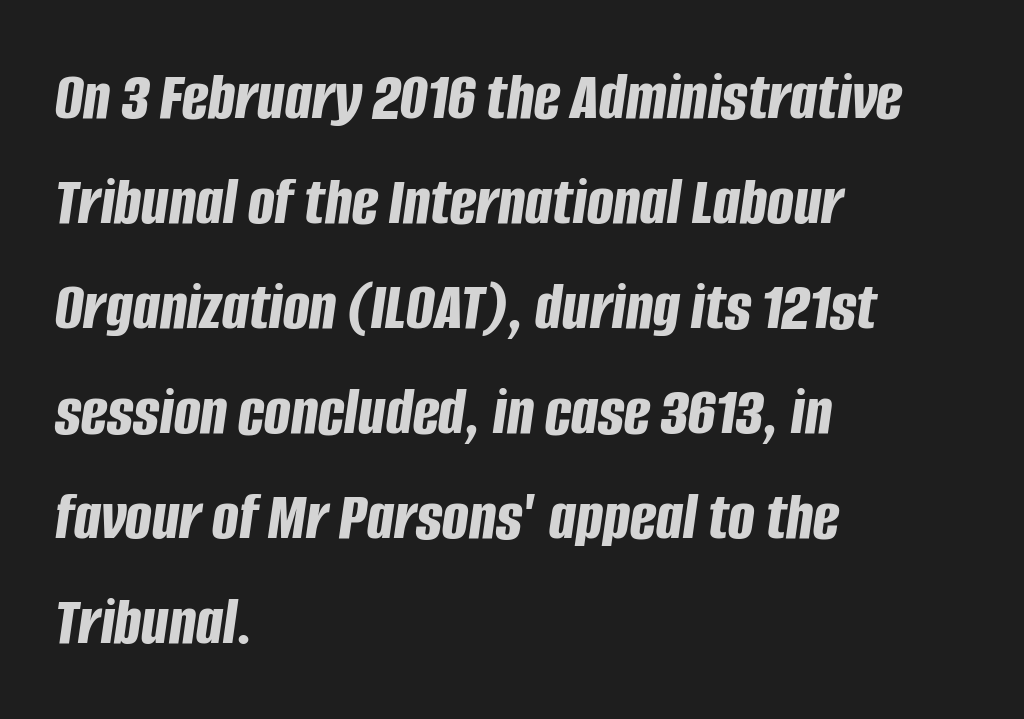
The image shows 70 px bold, condensed type, italic (leaning right); set left-aligned, normal line spacing (1.5x), normal letter spacing, not underlined; low stroke contrast and a large x-height.
